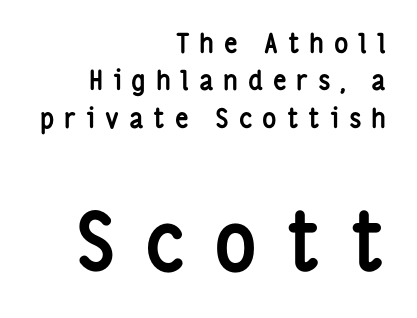
Q: Is the text bold? A: Yes.
Q: Is the text italic (slanted)? A: No, it is upright.
Q: Is the typeface a serif or a sans-serif typeface? A: Sans-serif.
Q: Is the text underlined? A: No.
Q: How is the paragraph aligned? A: Right-aligned.
Q: Is the spacing between letters normal or unusually wide? A: Unusually wide.
Q: Is the spacing between lines tight, normal or loose? A: Normal.
Q: Which block of text is set in a larger size, the first (top) or the second (bottom)? A: The second (bottom) one.
Q: Width (condensed, normal, or wide)? A: Condensed.
Q: Stroke contrast? A: Low.
Q: x-height? A: Medium.
Q: Monospaced? A: No.
